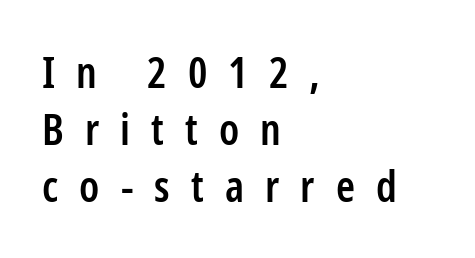
The space beneath each line is pristine and unruled. Ascenders rise straight up at ninety degrees. The lines sit at an ordinary, default distance from one another. Substantial extra tracking has been applied to these lines. The passage shown is typed in a proportional face where columns would drift.
